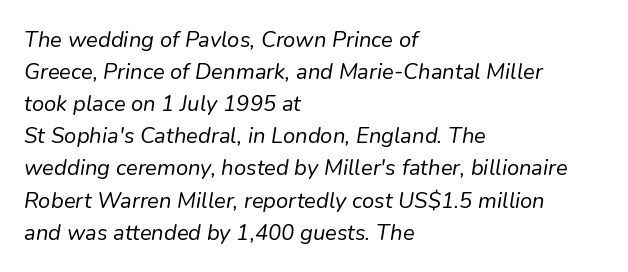
Q: Is the text bold? A: No.
Q: Is the text italic (slanted)? A: Yes, it leans right by about 9 degrees.
Q: Is the text underlined? A: No.
Q: How is the paragraph aligned? A: Left-aligned.
Q: Is the spacing between letters normal or unusually wide? A: Normal.
Q: Is the spacing between lines tight, normal or loose? A: Normal.
